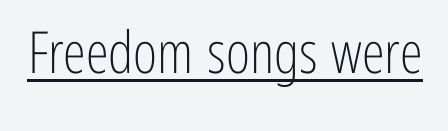
Q: Is the text bold? A: No.
Q: Is the text italic (slanted)? A: No, it is upright.
Q: Is the typeface a serif or a sans-serif typeface? A: Sans-serif.
Q: Is the text underlined? A: Yes.
Q: Is the spacing between letters normal or unusually wide? A: Normal.
Q: Width (condensed, normal, or wide)? A: Condensed.
Q: Stroke contrast? A: Low.
Q: x-height? A: Medium.
Q: Monospaced? A: No.
